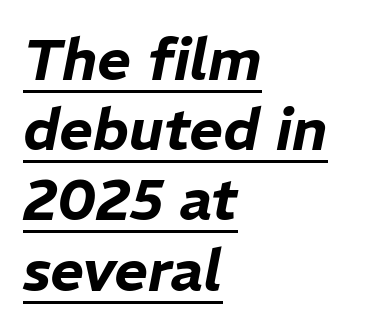
The image shows 58 px text type, italic (leaning right); set left-aligned, line spacing 1.21x, normal letter spacing, underlined; low stroke contrast and a medium x-height.
